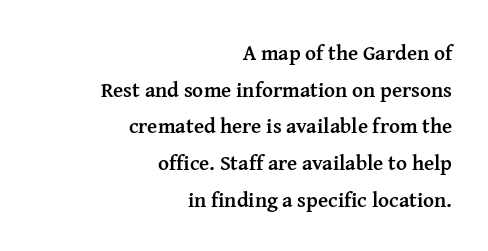
Q: Is the text bold? A: Yes.
Q: Is the text italic (slanted)? A: No, it is upright.
Q: Is the text underlined? A: No.
Q: How is the paragraph aligned? A: Right-aligned.
Q: Is the spacing between letters normal or unusually wide? A: Normal.
